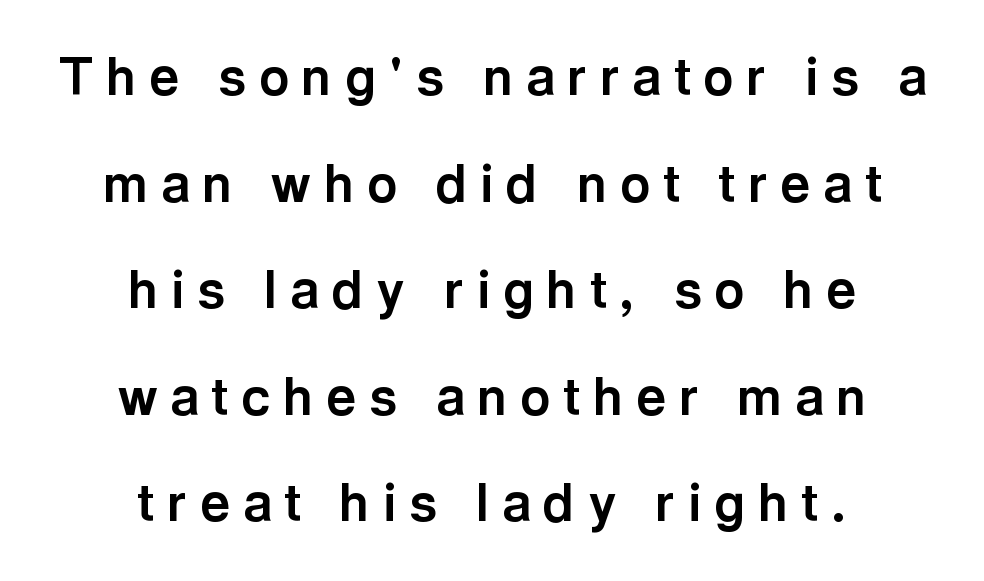
Display-style spreading of the glyphs; the letterfit is very open. This sample uses an upright cut, with every glyph sitting square on the baseline. Note the varied advance widths — an 'i' is clearly narrower than an 'm'. Letters rest on an invisible, unmarked baseline. Weight: bold.
